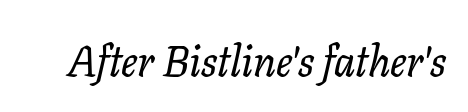
Q: Is the text italic (slanted)? A: Yes, it leans right by about 11 degrees.
Q: Is the typeface a serif or a sans-serif typeface? A: Serif.
Q: Is the text underlined? A: No.
Q: Is the spacing between letters normal or unusually wide? A: Normal.
Q: Width (condensed, normal, or wide)? A: Normal.
Q: Stroke contrast? A: Low.
Q: x-height? A: Medium.
Q: Monospaced? A: No.
